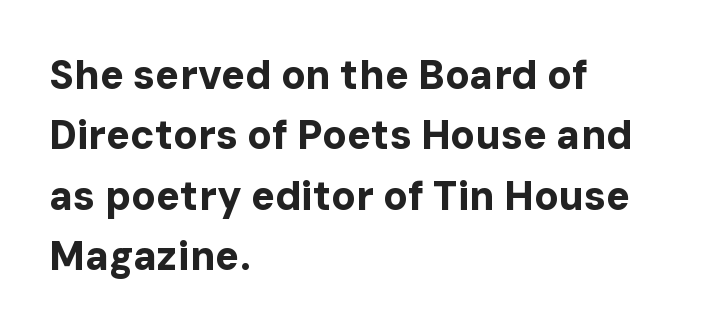
{"serif": "no", "italic": "no", "bold": "yes", "weight": "bold", "width": "normal", "stroke_contrast": "low", "x_height": "medium", "monospaced": "no", "underline": "no", "align": "left", "line_spacing": "normal", "line_spacing_ratio": 1.51, "letter_spacing": "normal", "letter_spacing_em": 0.0, "glyph_px": 40}
